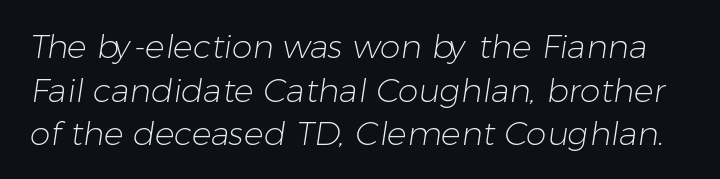
{"serif": "no", "bold": "no", "weight": "light", "width": "normal", "stroke_contrast": "low", "x_height": "medium", "monospaced": "no", "underline": "no", "line_spacing": "normal", "line_spacing_ratio": 1.32, "letter_spacing": "normal", "letter_spacing_em": 0.0, "glyph_px": 33}
